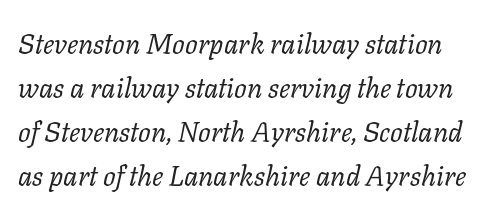
Quick note: italic. Stems and bowls with no extra thickness — not bold. Each row of text sits above clean, open space. Caption: standard tracking, unaltered.
